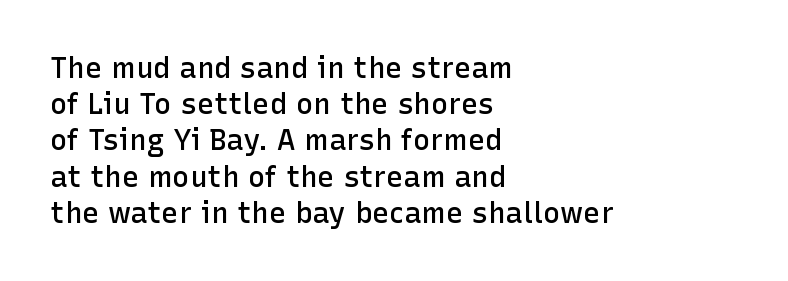
The image shows 29 px semibold sans-serif type, upright; set left-aligned, normal line spacing (1.25x), normal letter spacing, not underlined; low stroke contrast and a medium x-height.
